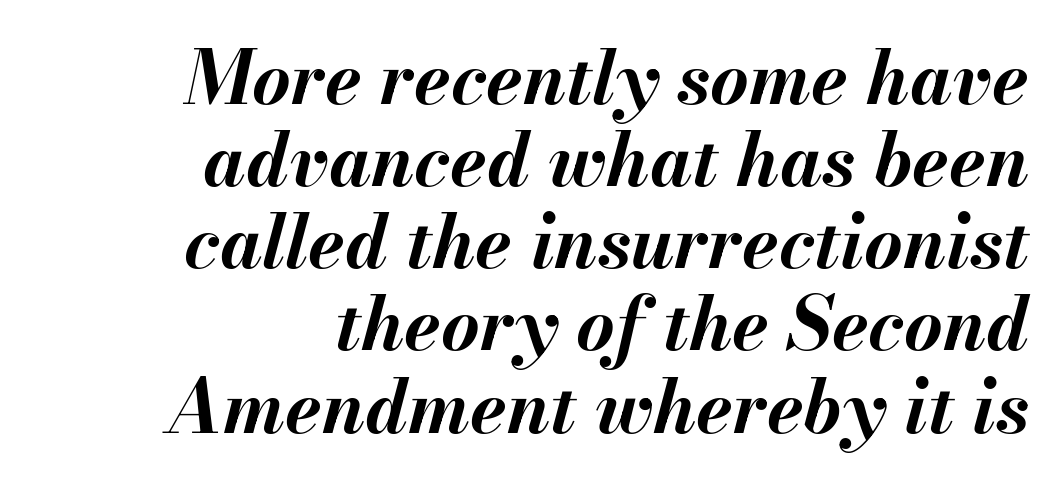
Chunky letters — that's bold for sure. Quick note: underline off. This sample has the flowing, uneven cadence of proportional lettering. This sample uses plain, unmodified letter spacing. Characters are canted at an angle relative to the baseline's perpendicular. If you drew a ruler down the right edge, every line would touch it.
